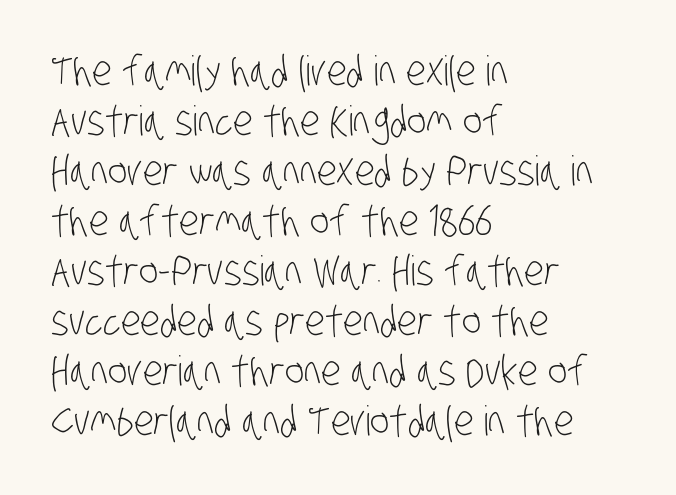
The image shows 41 px light, condensed sans-serif type; set left-aligned, line spacing 1.22x, normal letter spacing, not underlined; low stroke contrast and a large x-height.
